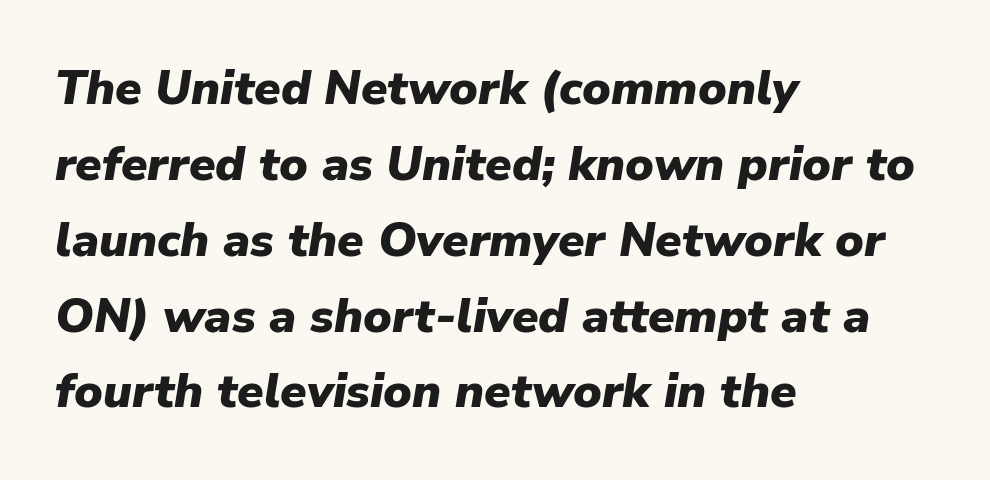
The image shows 48 px heavy type, italic (leaning right); set left-aligned, normal line spacing (1.58x), normal letter spacing, not underlined; low stroke contrast and a medium x-height.
